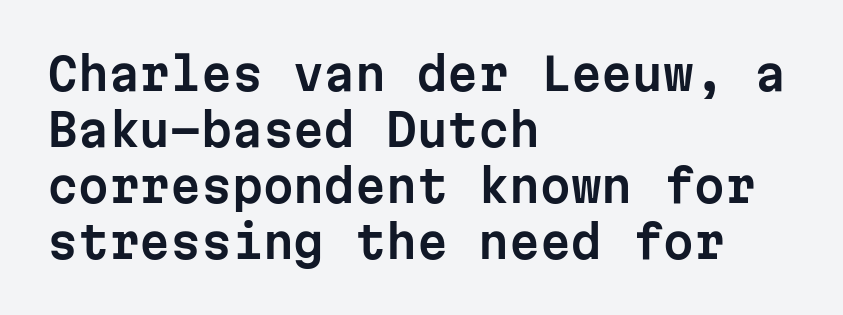
Baseline-to-baseline distance is the conventional proportion of letter height. In terms of posture, this sample is upright. The space beneath each line is pristine and unruled. Left-aligned paragraph, ragged on the right. A typesetter would label this face a sans.
